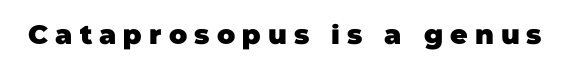
{"bold": "yes", "underline": "no", "letter_spacing": "wide", "letter_spacing_em": 0.26, "glyph_px": 27}
